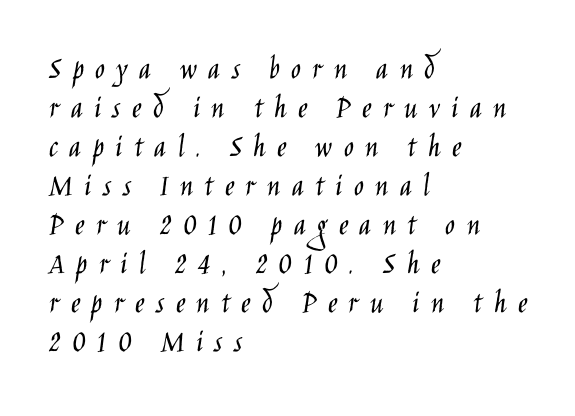
{"serif": "no", "bold": "no", "weight": "light", "width": "condensed", "stroke_contrast": "low", "x_height": "large", "monospaced": "no", "underline": "no", "align": "left", "line_spacing_ratio": 1.18, "letter_spacing": "wide", "letter_spacing_em": 0.34, "glyph_px": 33}
